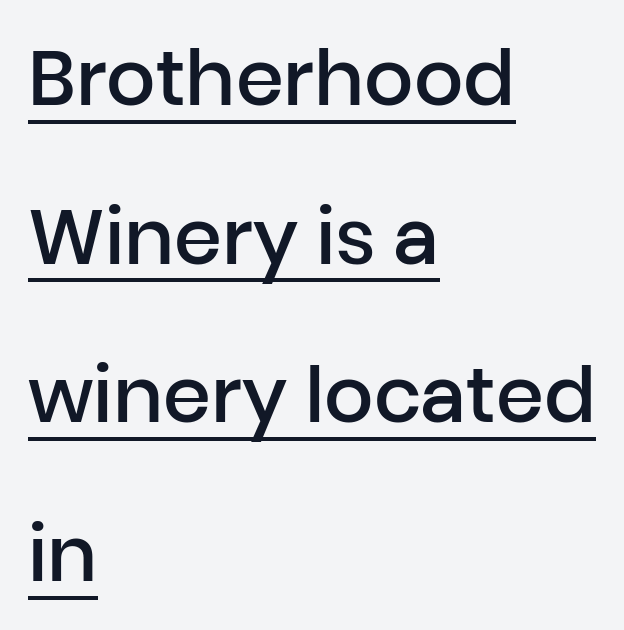
The image shows 77 px semibold sans-serif type, upright; set left-aligned, loose line spacing (2.06x), normal letter spacing, underlined; low stroke contrast and a medium x-height.
